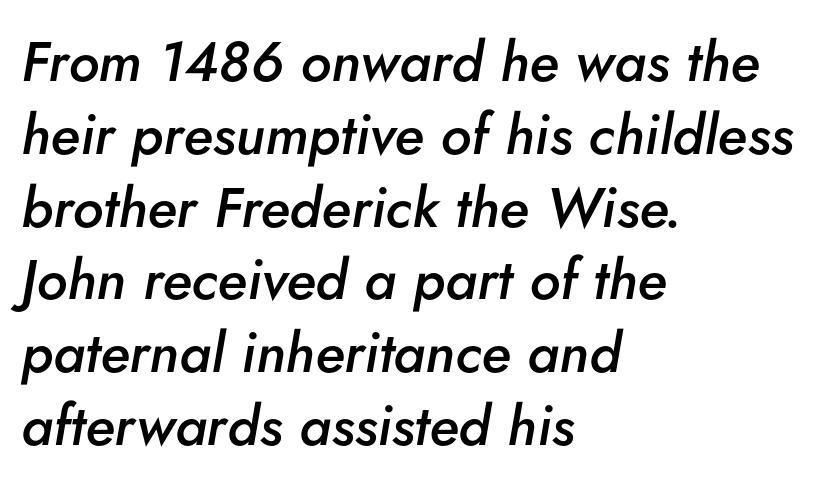
{"italic": "yes", "lean": "right", "slant_degrees": 5, "bold": "semi", "weight": "semibold", "width": "normal", "stroke_contrast": "low", "x_height": "small", "monospaced": "no", "underline": "no", "align": "left", "line_spacing": "normal", "line_spacing_ratio": 1.3, "letter_spacing": "normal", "letter_spacing_em": 0.0, "glyph_px": 56}
